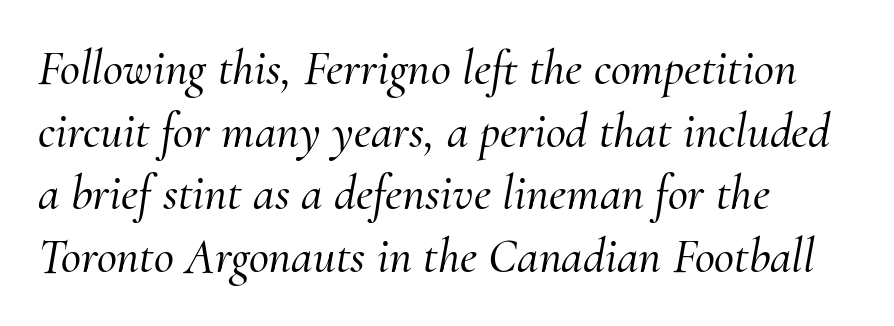
Has an underline been added? It has not. Proportional: the letters do not fall into vertical columns. Small tapered or slab feet sit at the stroke ends, so this counts as serif. The lettering tilts uniformly, giving the passage an italic look.
